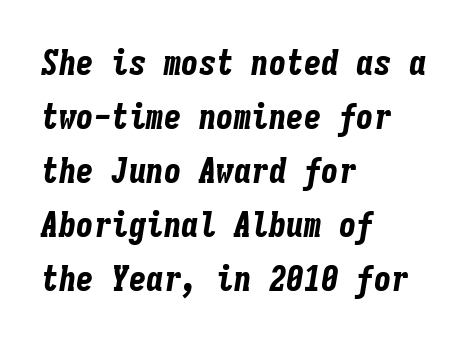
{"italic": "yes", "lean": "right", "slant_degrees": 9, "bold": "yes", "weight": "bold", "width": "condensed", "stroke_contrast": "low", "x_height": "medium", "monospaced": "yes", "underline": "no", "align": "left", "line_spacing": "normal", "line_spacing_ratio": 1.54, "letter_spacing": "normal", "letter_spacing_em": 0.0, "glyph_px": 35}
